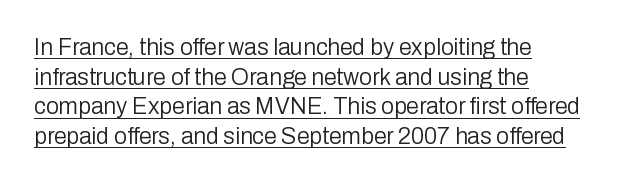
The image shows 23 px text type, upright; set left-aligned, normal line spacing (1.29x), normal letter spacing, underlined.
